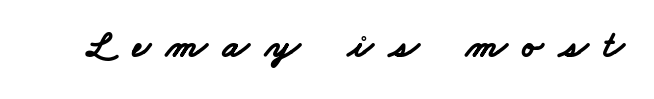
Quick note: underline off. Note the varied advance widths — an 'i' is clearly narrower than an 'm'. Classification — sans serif. What stands out about the letter spacing? Its width — letters are far apart.
